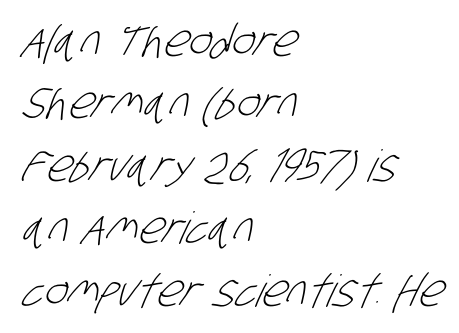
A typesetter would call this proportional, since set widths differ per character. What's the leading like? Ordinary, nothing unusual. Short and long lines alike share a common starting point at left. This rendering features lettering with no underline. Typographically, this falls in the sans-serif category. What stands out about the letter spacing? Nothing — it is the standard amount.
